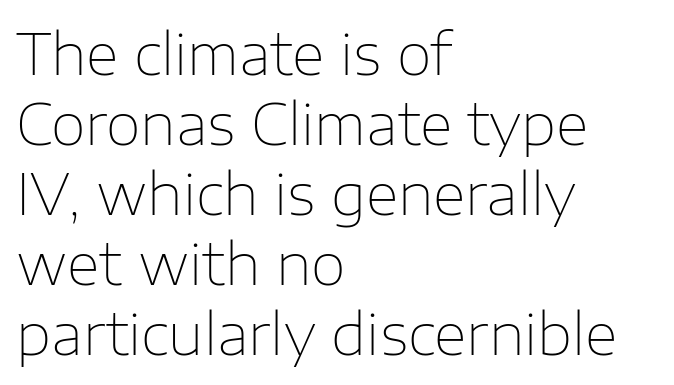
Q: Is the text bold? A: No.
Q: Is the text italic (slanted)? A: No, it is upright.
Q: Is the typeface a serif or a sans-serif typeface? A: Sans-serif.
Q: Is the text underlined? A: No.
Q: How is the paragraph aligned? A: Left-aligned.
Q: Is the spacing between letters normal or unusually wide? A: Normal.
Q: Width (condensed, normal, or wide)? A: Normal.
Q: Stroke contrast? A: Low.
Q: x-height? A: Medium.
Q: Monospaced? A: No.
